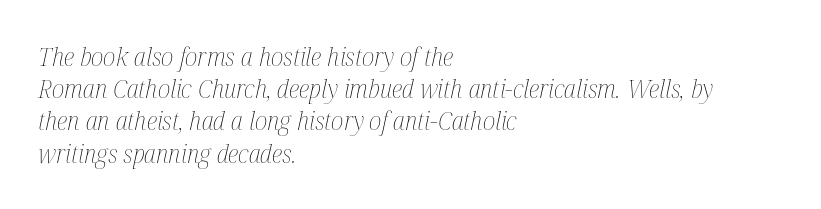
{"italic": "yes", "lean": "right", "slant_degrees": 12, "bold": "no", "underline": "no", "align": "left", "line_spacing_ratio": 1.24, "letter_spacing": "normal", "letter_spacing_em": 0.0, "glyph_px": 26}
